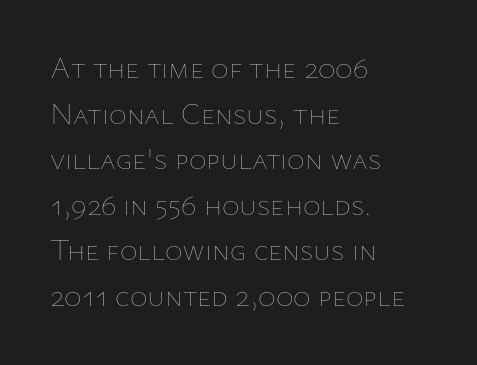
Q: Is the text bold? A: No.
Q: Is the text italic (slanted)? A: No, it is upright.
Q: Is the text underlined? A: No.
Q: How is the paragraph aligned? A: Left-aligned.
Q: Is the spacing between letters normal or unusually wide? A: Normal.
Q: Is the spacing between lines tight, normal or loose? A: Normal.
Q: Width (condensed, normal, or wide)? A: Normal.
Q: Stroke contrast? A: Low.
Q: x-height? A: Medium.
Q: Monospaced? A: No.
